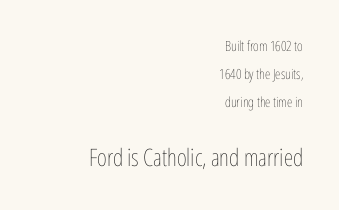
The image shows 24 px text type, upright; set right-aligned, loose line spacing (2.01x), normal letter spacing, not underlined; the second (bottom) block is 1.71x larger.
